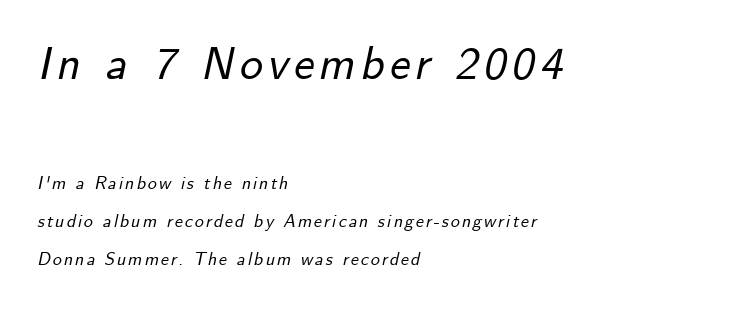
The image shows 46 px text type, italic (leaning right); set left-aligned, loose line spacing (2.13x), not underlined; the first (top) block is 2.56x larger; low stroke contrast and a small x-height.
